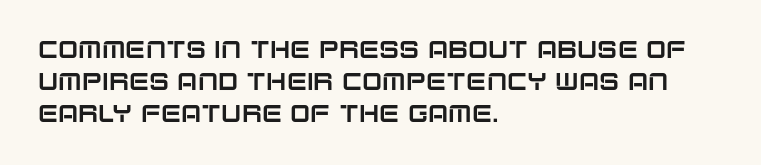
No italicization has been applied; the sample stays upright. The vertical gap from one line to the next is medium. Standard letterfit; no display-style spreading of the glyphs. The passage is arranged the way most books set body copy — flush left. Rule under the text: the space is simply empty.
